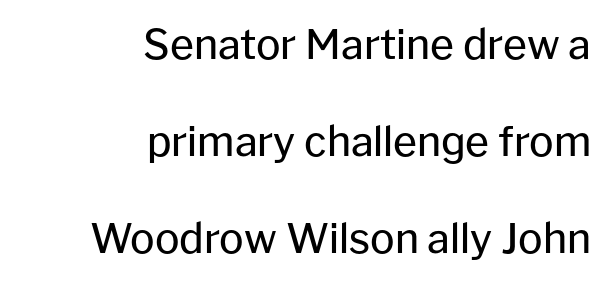
{"serif": "no", "italic": "no", "bold": "no", "weight": "regular", "width": "normal", "stroke_contrast": "low", "x_height": "medium", "monospaced": "no", "underline": "no", "align": "right", "line_spacing": "loose", "line_spacing_ratio": 2.37, "letter_spacing": "normal", "letter_spacing_em": 0.0, "glyph_px": 41}
